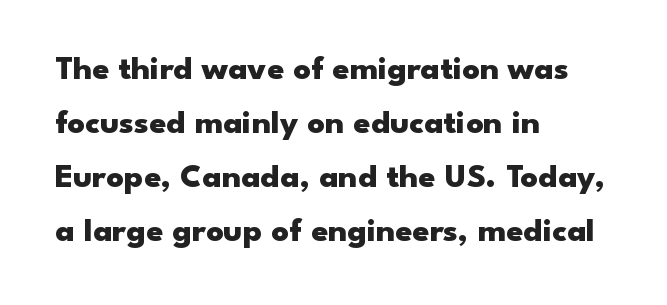
{"serif": "no", "italic": "no", "bold": "yes", "weight": "heavy", "width": "wide", "stroke_contrast": "low", "x_height": "small", "monospaced": "no", "underline": "no", "align": "left", "line_spacing": "normal", "line_spacing_ratio": 1.59, "letter_spacing": "normal", "letter_spacing_em": 0.0, "glyph_px": 34}
